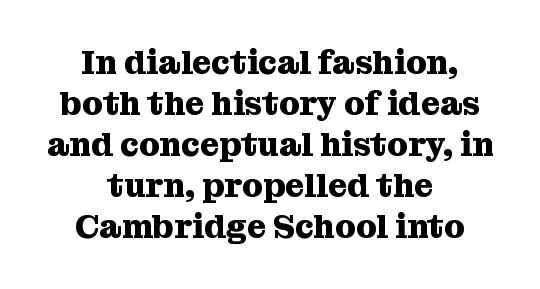
The image shows 33 px heavy serif type, upright; set centered, line spacing 1.24x, normal letter spacing, not underlined; medium stroke contrast and a medium x-height.
